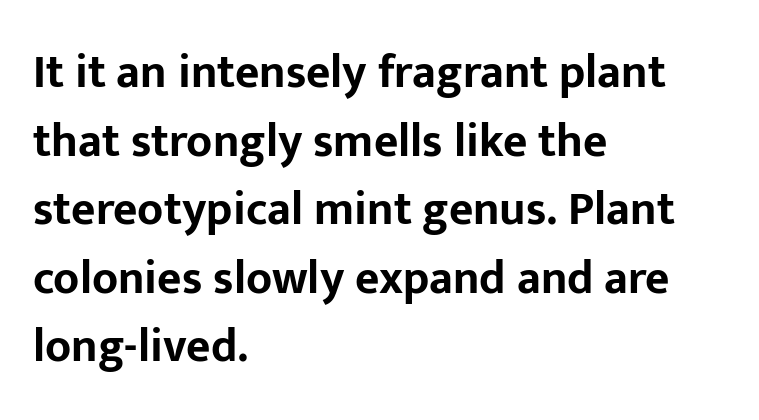
The image shows 47 px bold sans-serif type, upright; set left-aligned, normal line spacing (1.46x), normal letter spacing, not underlined; low stroke contrast and a medium x-height.
